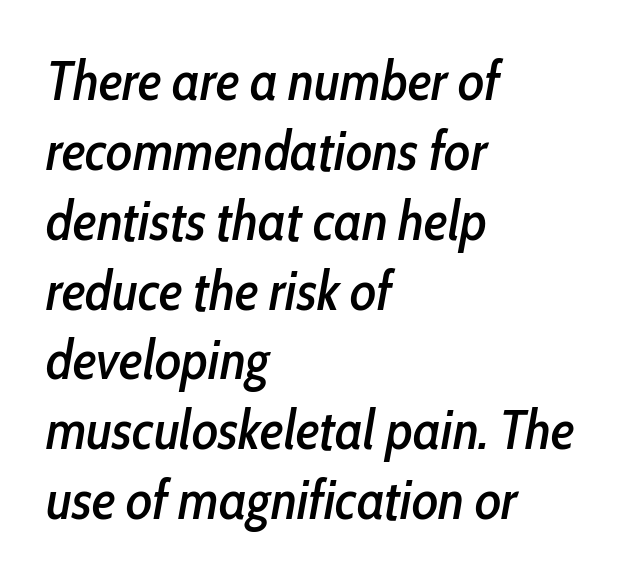
{"italic": "yes", "lean": "right", "slant_degrees": 10, "width": "condensed", "stroke_contrast": "low", "x_height": "medium", "monospaced": "no", "underline": "no", "align": "left", "line_spacing": "normal", "line_spacing_ratio": 1.27, "letter_spacing": "normal", "letter_spacing_em": 0.0, "glyph_px": 55}
